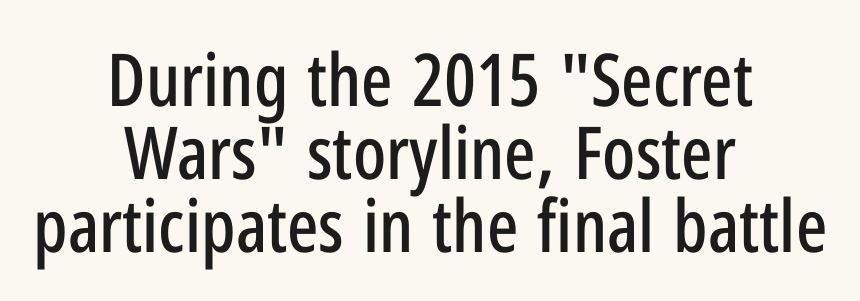
{"serif": "no", "italic": "no", "width": "condensed", "stroke_contrast": "low", "x_height": "medium", "monospaced": "no", "underline": "no", "align": "center", "line_spacing": "tight", "line_spacing_ratio": 1.0, "letter_spacing": "normal", "letter_spacing_em": 0.0, "glyph_px": 73}
